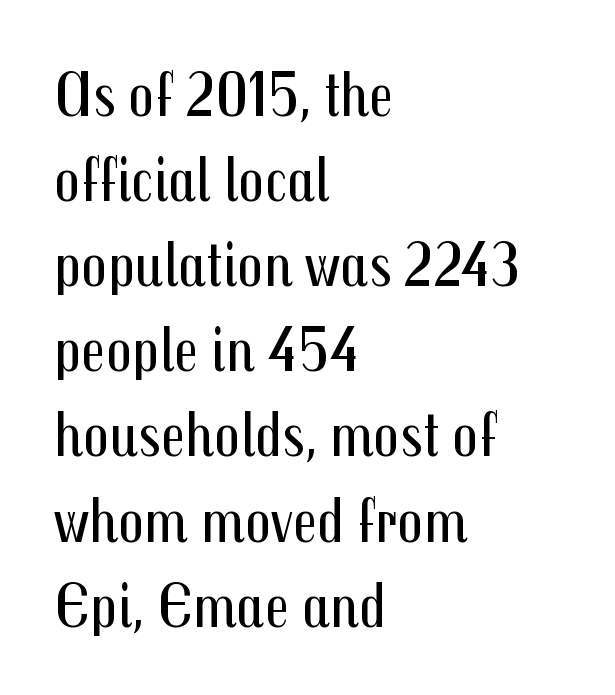
{"serif": "no", "italic": "no", "bold": "no", "weight": "regular", "width": "condensed", "stroke_contrast": "medium", "x_height": "medium", "monospaced": "no", "underline": "no", "align": "left", "line_spacing": "normal", "line_spacing_ratio": 1.33, "letter_spacing": "normal", "letter_spacing_em": 0.0, "glyph_px": 64}
